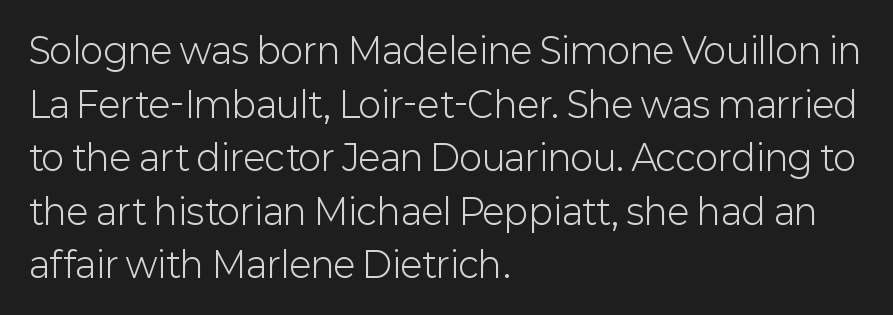
{"serif": "no", "italic": "no", "bold": "no", "weight": "light", "width": "normal", "stroke_contrast": "low", "x_height": "medium", "monospaced": "no", "underline": "no", "align": "left", "line_spacing": "normal", "line_spacing_ratio": 1.53, "letter_spacing": "normal", "letter_spacing_em": 0.0, "glyph_px": 35}
